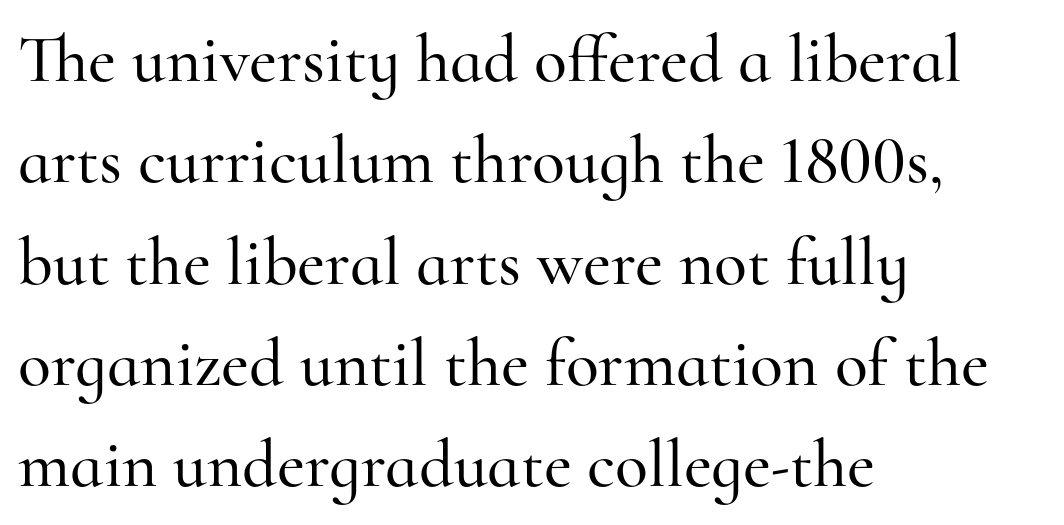
{"serif": "yes", "italic": "no", "width": "normal", "stroke_contrast": "high", "x_height": "small", "monospaced": "no", "underline": "no", "align": "left", "line_spacing": "normal", "line_spacing_ratio": 1.49, "letter_spacing": "normal", "letter_spacing_em": 0.0, "glyph_px": 68}
